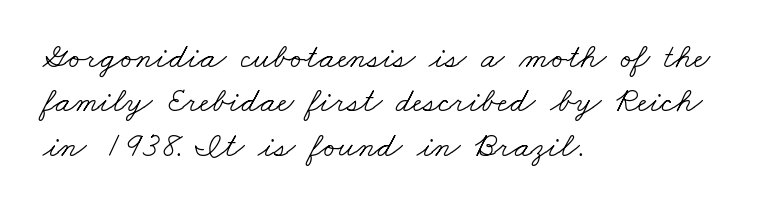
Small tapered or slab feet sit at the stroke ends, so this counts as serif. Quick note: interline space is typical. Caption: face not bold, strokes unweighted. A typesetter would call this zero additional tracking. All the whitespace from short lines collects on the right. Check under the words: just untouched page.
